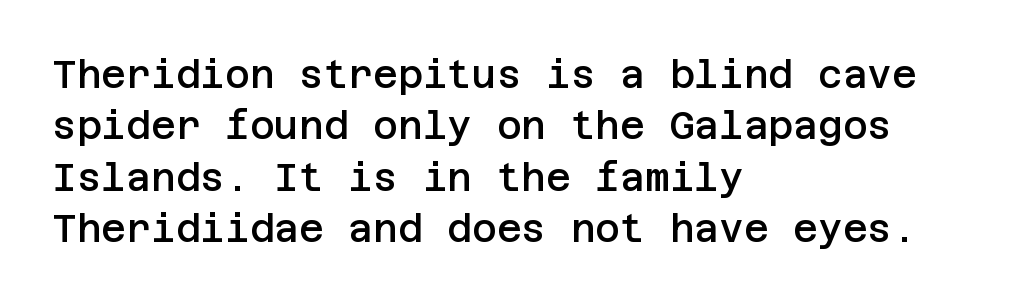
{"serif": "no", "italic": "no", "bold": "semi", "weight": "semibold", "width": "normal", "stroke_contrast": "low", "x_height": "large", "underline": "no", "align": "left", "line_spacing": "normal", "line_spacing_ratio": 1.35, "letter_spacing": "normal", "letter_spacing_em": 0.0, "glyph_px": 38}
